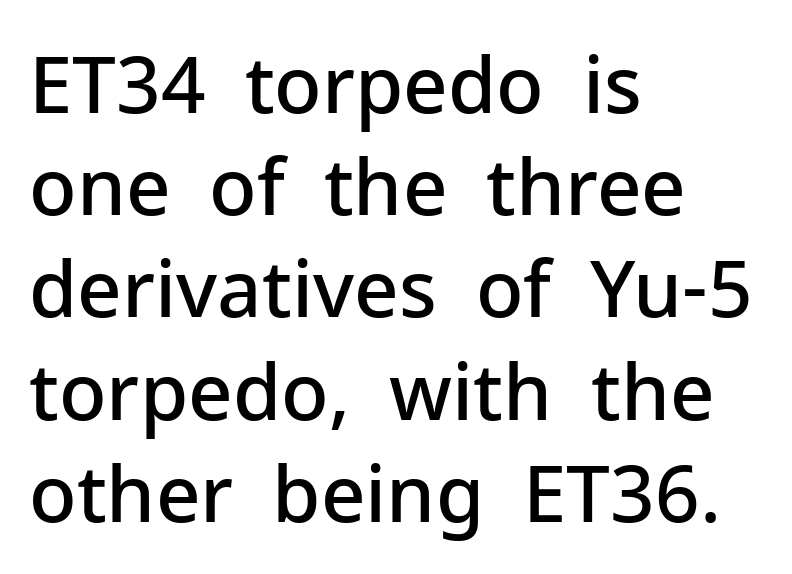
The image shows 78 px semibold sans-serif type, upright; set left-aligned, normal line spacing (1.31x), normal letter spacing, not underlined; low stroke contrast and a medium x-height.
